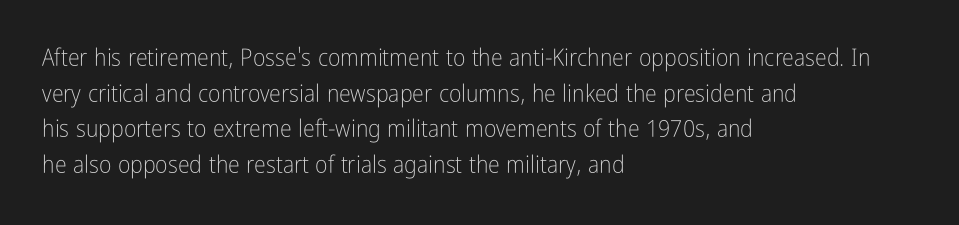
{"italic": "no", "bold": "no", "underline": "no", "align": "left", "line_spacing": "normal", "line_spacing_ratio": 1.48, "letter_spacing": "normal", "letter_spacing_em": 0.0, "glyph_px": 24}
